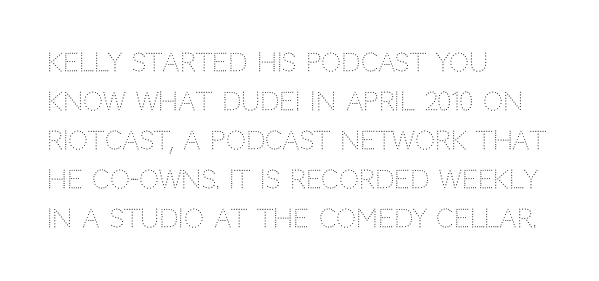
Q: Is the text bold? A: No.
Q: Is the text italic (slanted)? A: No, it is upright.
Q: Is the text underlined? A: No.
Q: How is the paragraph aligned? A: Left-aligned.
Q: Is the spacing between letters normal or unusually wide? A: Normal.
Q: Is the spacing between lines tight, normal or loose? A: Normal.
